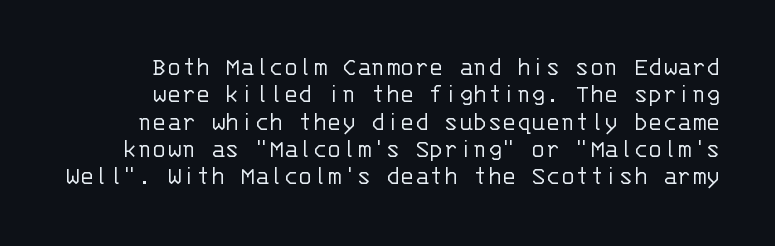
Vertically, the passage feels compressed, each row crowding the next. The letterforms sit at book weight or below. The passage shown has conventional tracking throughout. The baseline area is clear. The letters stand straight up with perfectly vertical stems.
